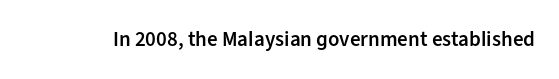
The image shows 21 px text type, upright; set normal letter spacing, not underlined.
